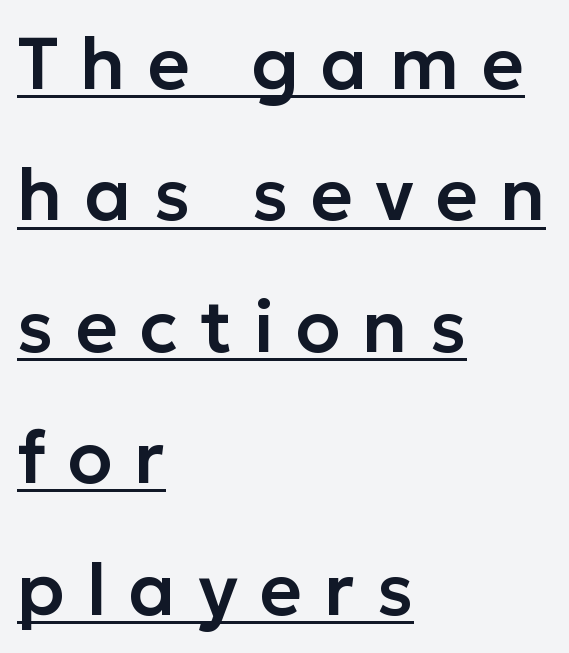
Q: Is the text italic (slanted)? A: No, it is upright.
Q: Is the typeface a serif or a sans-serif typeface? A: Sans-serif.
Q: Is the text underlined? A: Yes.
Q: How is the paragraph aligned? A: Left-aligned.
Q: Is the spacing between letters normal or unusually wide? A: Unusually wide.
Q: Width (condensed, normal, or wide)? A: Normal.
Q: Stroke contrast? A: Low.
Q: x-height? A: Medium.
Q: Monospaced? A: No.
